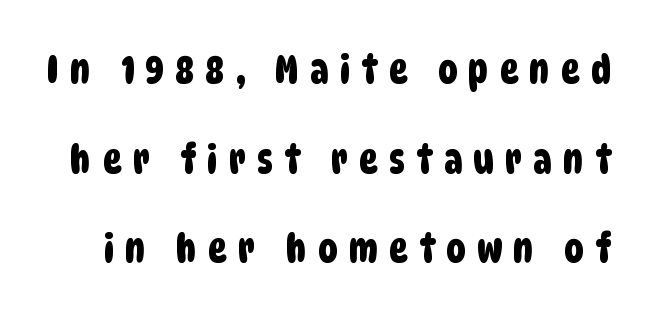
Underline: absent. This sample trades compactness for vertical openness between lines. This sample has the flowing, uneven cadence of proportional lettering. I'd call this a sans setting — the letters go barefoot. There is plenty of visible air inserted between adjacent glyphs.
